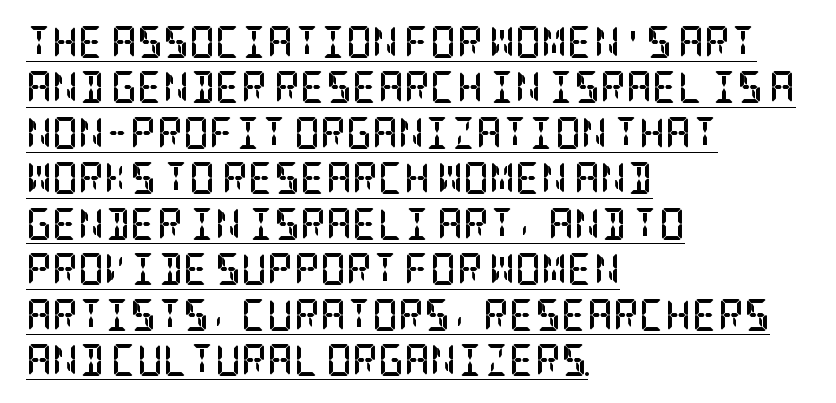
The image shows 32 px semibold, condensed serif type, upright; set left-aligned, normal line spacing (1.42x), normal letter spacing, underlined; low stroke contrast and a large x-height.
